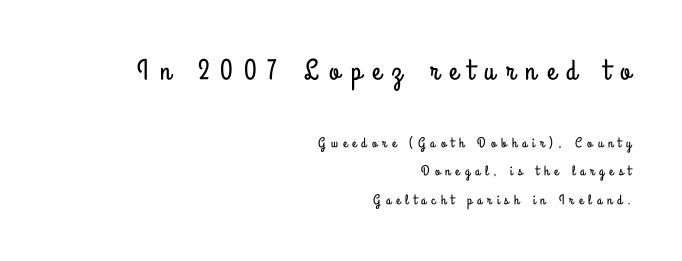
{"serif": "no", "italic": "no", "width": "condensed", "stroke_contrast": "low", "x_height": "small", "monospaced": "no", "underline": "no", "align": "right", "line_spacing": "loose", "line_spacing_ratio": 2.03, "letter_spacing": "wide", "letter_spacing_em": 0.37, "larger_block": "first", "size_ratio": 2.07, "glyph_px": 29}
